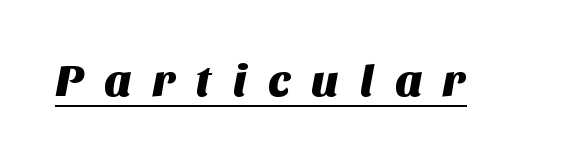
Glance below the letters and you will spot a drawn line. Display-style spreading of the glyphs; the letterfit is very open. These lines are rendered in a variable-pitch font. The type family on display is of the sans-serif kind.
